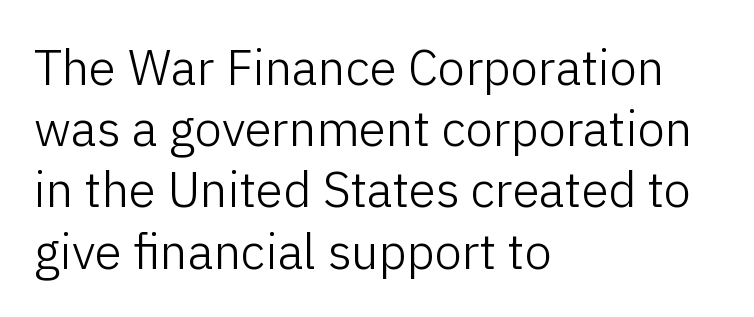
Q: Is the text bold? A: No.
Q: Is the text italic (slanted)? A: No, it is upright.
Q: Is the typeface a serif or a sans-serif typeface? A: Sans-serif.
Q: Is the text underlined? A: No.
Q: How is the paragraph aligned? A: Left-aligned.
Q: Is the spacing between letters normal or unusually wide? A: Normal.
Q: Is the spacing between lines tight, normal or loose? A: Normal.
Q: Width (condensed, normal, or wide)? A: Normal.
Q: Stroke contrast? A: Low.
Q: x-height? A: Medium.
Q: Monospaced? A: No.
